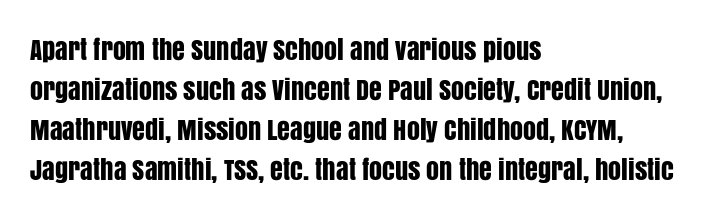
Q: Is the text italic (slanted)? A: No, it is upright.
Q: Is the text underlined? A: No.
Q: How is the paragraph aligned? A: Left-aligned.
Q: Is the spacing between letters normal or unusually wide? A: Normal.
Q: Is the spacing between lines tight, normal or loose? A: Normal.
